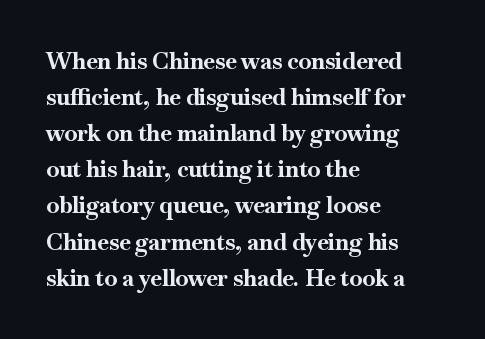
Notice how descenders clear the ascenders below comfortably — that's standard leading. The sample has been set heavy, in full bold. Italic? Not at all — the glyphs are vertical. A bare baseline throughout the passage. The rag falls on the right side of this text block. Inter-character spacing is left at the font's built-in metrics.
